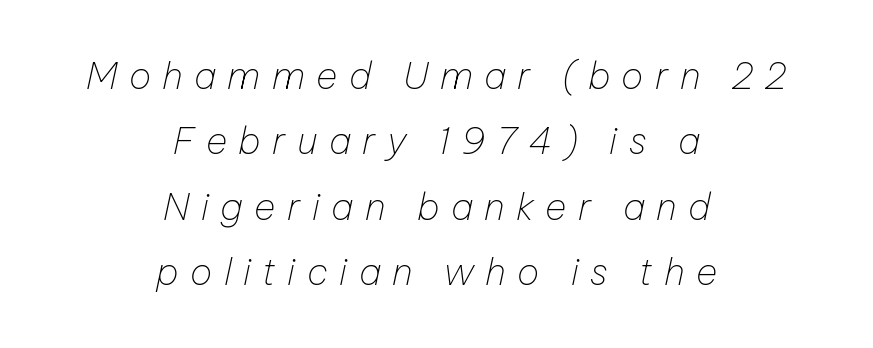
Q: Is the text bold? A: No.
Q: Is the text italic (slanted)? A: Yes, it leans right by about 12 degrees.
Q: Is the text underlined? A: No.
Q: How is the paragraph aligned? A: Centered.
Q: Is the spacing between letters normal or unusually wide? A: Unusually wide.
Q: Width (condensed, normal, or wide)? A: Normal.
Q: Stroke contrast? A: Low.
Q: x-height? A: Medium.
Q: Monospaced? A: No.
